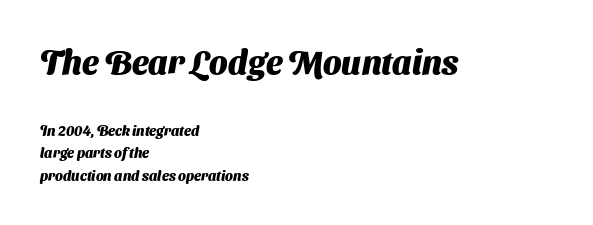
Q: Is the text bold? A: Yes.
Q: Is the typeface a serif or a sans-serif typeface? A: Sans-serif.
Q: Is the text underlined? A: No.
Q: How is the paragraph aligned? A: Left-aligned.
Q: Is the spacing between letters normal or unusually wide? A: Normal.
Q: Is the spacing between lines tight, normal or loose? A: Normal.
Q: Which block of text is set in a larger size, the first (top) or the second (bottom)? A: The first (top) one.
Q: Width (condensed, normal, or wide)? A: Normal.
Q: Stroke contrast? A: Medium.
Q: x-height? A: Medium.
Q: Monospaced? A: No.
